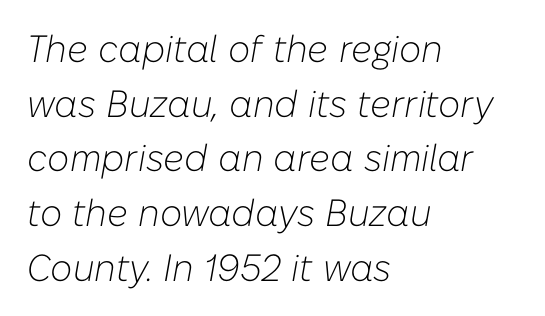
{"italic": "yes", "lean": "right", "slant_degrees": 10, "bold": "no", "weight": "light", "width": "normal", "stroke_contrast": "low", "x_height": "medium", "monospaced": "no", "underline": "no", "align": "left", "line_spacing": "normal", "line_spacing_ratio": 1.44, "letter_spacing": "normal", "letter_spacing_em": 0.0, "glyph_px": 38}
